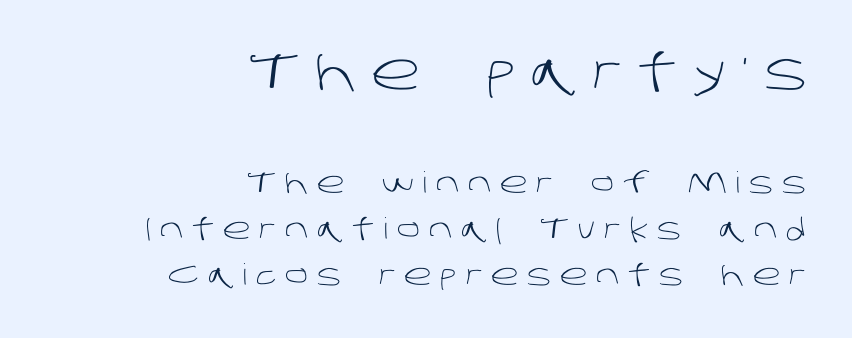
{"serif": "no", "bold": "no", "weight": "light", "width": "normal", "stroke_contrast": "low", "x_height": "large", "monospaced": "no", "underline": "no", "align": "right", "line_spacing": "normal", "line_spacing_ratio": 1.58, "letter_spacing": "wide", "letter_spacing_em": 0.3, "larger_block": "first", "size_ratio": 1.76, "glyph_px": 51}
